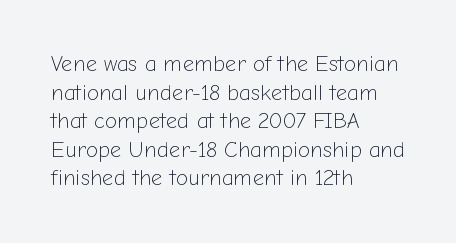
Q: Is the text bold? A: No.
Q: Is the text italic (slanted)? A: No, it is upright.
Q: Is the text underlined? A: No.
Q: How is the paragraph aligned? A: Left-aligned.
Q: Is the spacing between letters normal or unusually wide? A: Normal.
Q: Is the spacing between lines tight, normal or loose? A: Normal.
